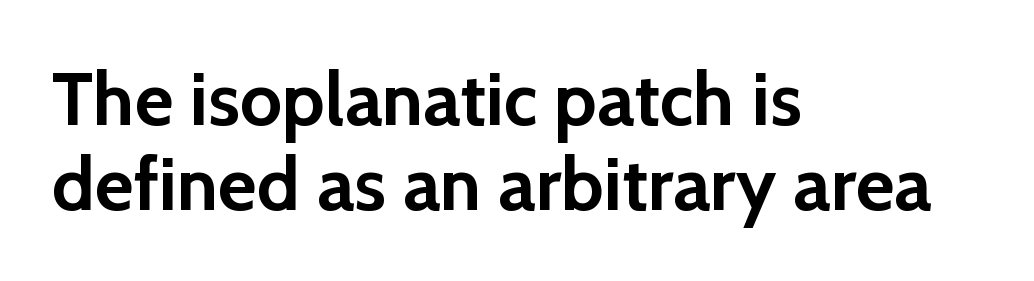
{"serif": "no", "italic": "no", "bold": "yes", "weight": "semibold", "width": "normal", "x_height": "medium", "monospaced": "no", "underline": "no", "align": "left", "line_spacing": "tight", "line_spacing_ratio": 1.13, "letter_spacing": "normal", "letter_spacing_em": 0.0, "glyph_px": 75}
